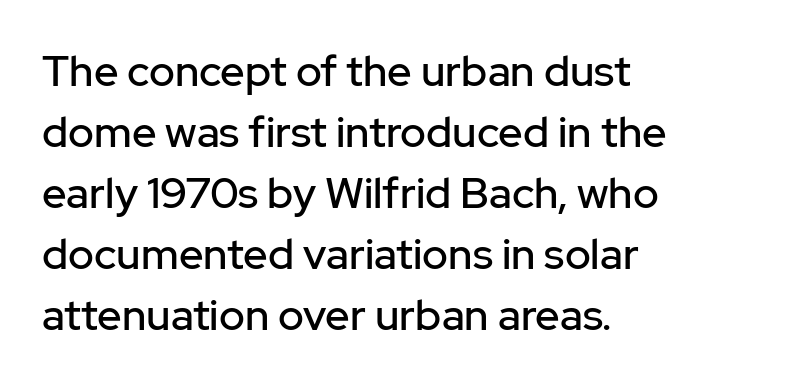
{"serif": "no", "italic": "no", "width": "normal", "stroke_contrast": "low", "x_height": "medium", "monospaced": "no", "underline": "no", "align": "left", "line_spacing": "normal", "line_spacing_ratio": 1.42, "letter_spacing": "normal", "letter_spacing_em": 0.0, "glyph_px": 43}
